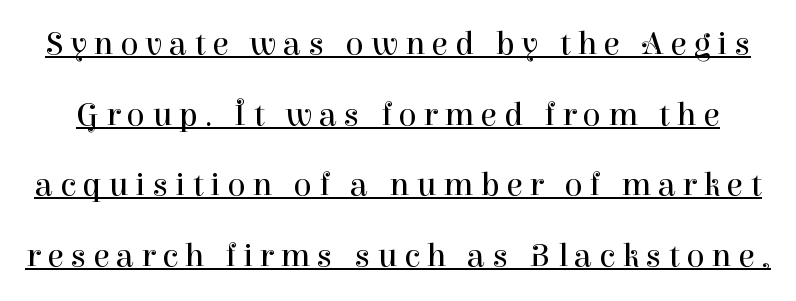
Q: Is the text bold? A: No.
Q: Is the text italic (slanted)? A: No, it is upright.
Q: Is the typeface a serif or a sans-serif typeface? A: Serif.
Q: Is the text underlined? A: Yes.
Q: Is the spacing between letters normal or unusually wide? A: Unusually wide.
Q: Is the spacing between lines tight, normal or loose? A: Loose.
Q: Width (condensed, normal, or wide)? A: Normal.
Q: Stroke contrast? A: High.
Q: x-height? A: Medium.
Q: Monospaced? A: No.
